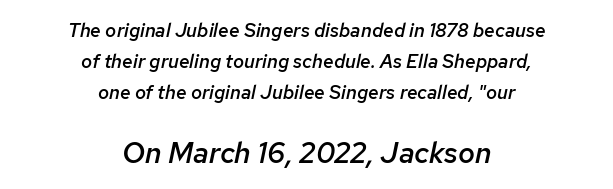
Compared with typical body copy, the letter spacing here is the same. Every character sits at an angle, as italics do. Compared with an ordinary text face, these strokes are moderately heavier — a semibold. A normal amount of white space separates one row of letters from the next.
